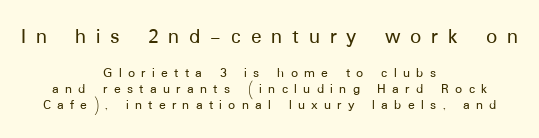
Q: Is the text italic (slanted)? A: No, it is upright.
Q: Is the text underlined? A: No.
Q: How is the paragraph aligned? A: Centered.
Q: Is the spacing between letters normal or unusually wide? A: Unusually wide.
Q: Is the spacing between lines tight, normal or loose? A: Tight.
Q: Which block of text is set in a larger size, the first (top) or the second (bottom)? A: The first (top) one.
